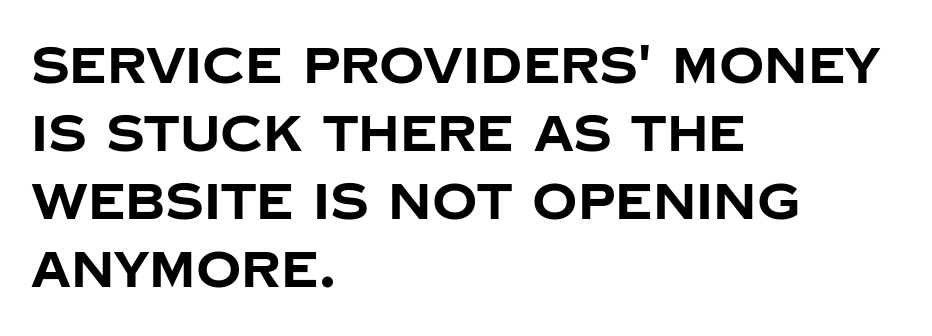
Leading matches the norm, producing a regular column. Unlike a traditional serif, this face leaves its strokes unadorned. The rendering uses natural spacing where letterforms have individual widths. If you drew a line through each stem, it would be perfectly vertical.
